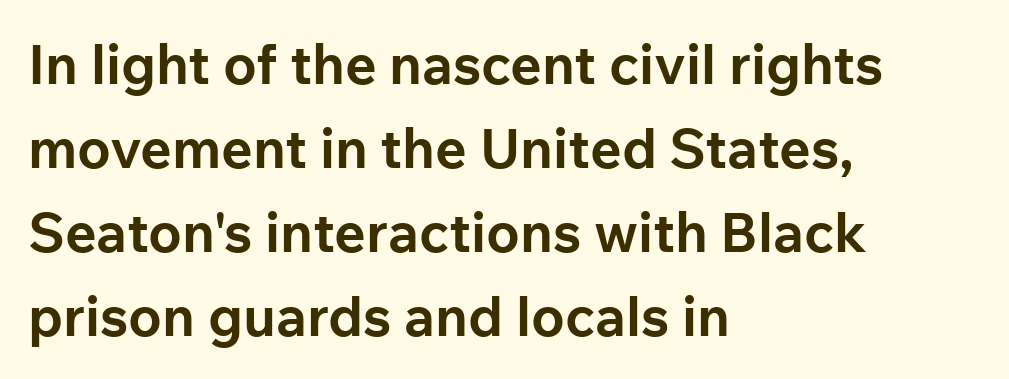
The image shows 55 px bold sans-serif type, upright; set left-aligned, normal line spacing (1.53x), normal letter spacing, not underlined; low stroke contrast and a medium x-height.
